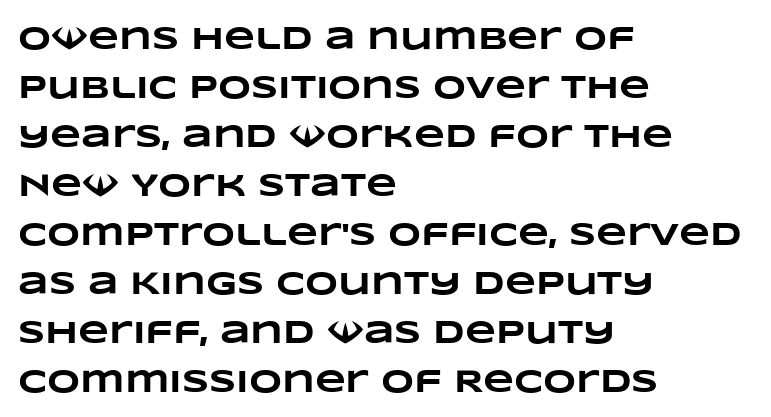
Quick note: interline space is typical. Do the characters align in a grid? No, the font is proportional. Glance below the letters and you will spot only blank space. This rendering leaves character spacing at its baseline value. A dark, heavy texture on the line: the type is bold. The text block is weighted toward the left margin, trailing off unevenly rightward.
